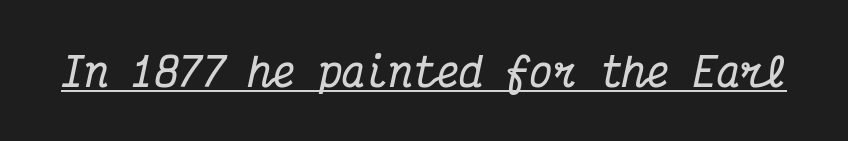
{"serif": "yes", "italic": "yes", "lean": "right", "slant_degrees": 12, "bold": "yes", "weight": "bold", "width": "condensed", "stroke_contrast": "medium", "x_height": "medium", "monospaced": "yes", "underline": "yes", "letter_spacing": "normal", "letter_spacing_em": 0.0, "glyph_px": 39}
